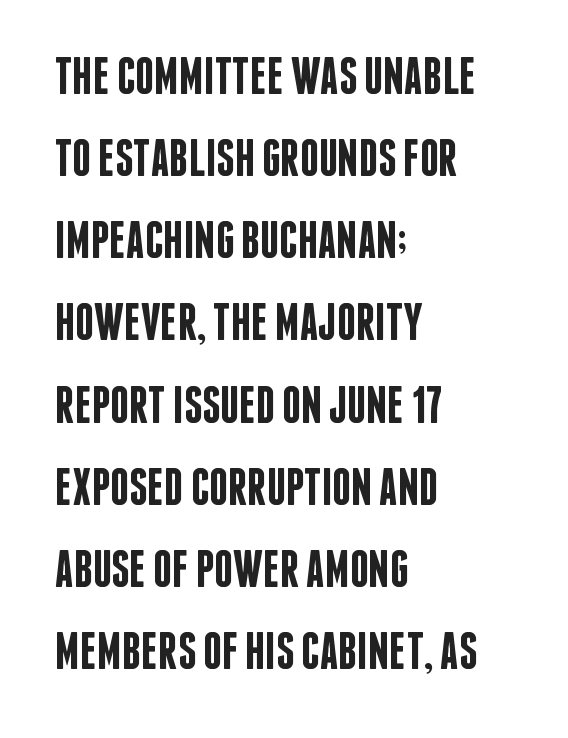
{"serif": "no", "italic": "no", "bold": "semi", "weight": "semibold", "width": "condensed", "stroke_contrast": "low", "x_height": "large", "monospaced": "no", "underline": "no", "align": "left", "line_spacing": "normal", "line_spacing_ratio": 1.58, "letter_spacing": "normal", "letter_spacing_em": 0.0, "glyph_px": 52}
